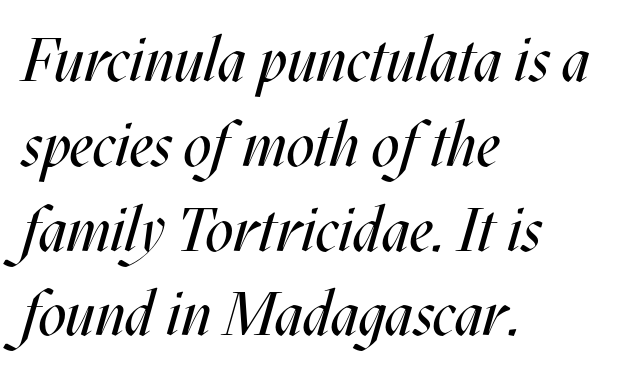
A student would call this left alignment; a typographer would say flush left, rag right. Tall strokes in this sample are angled rather than plumb. Characters follow at the spacing the type designer built in. Each row of text sits above clean, open space. Compared with a typical body face, this is equally light or lighter still.
